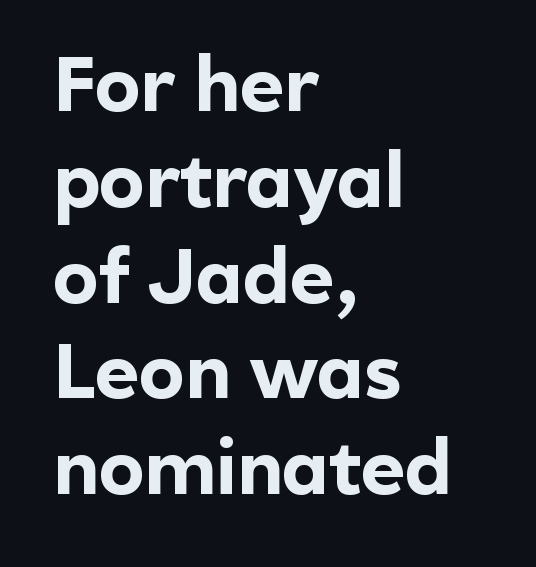
The image shows 76 px bold sans-serif type, upright; set left-aligned, normal line spacing (1.26x), normal letter spacing, not underlined; a medium x-height.
